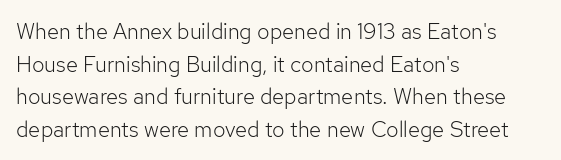
Q: Is the text bold? A: No.
Q: Is the text italic (slanted)? A: No, it is upright.
Q: Is the text underlined? A: No.
Q: How is the paragraph aligned? A: Left-aligned.
Q: Is the spacing between letters normal or unusually wide? A: Normal.
Q: Is the spacing between lines tight, normal or loose? A: Normal.
